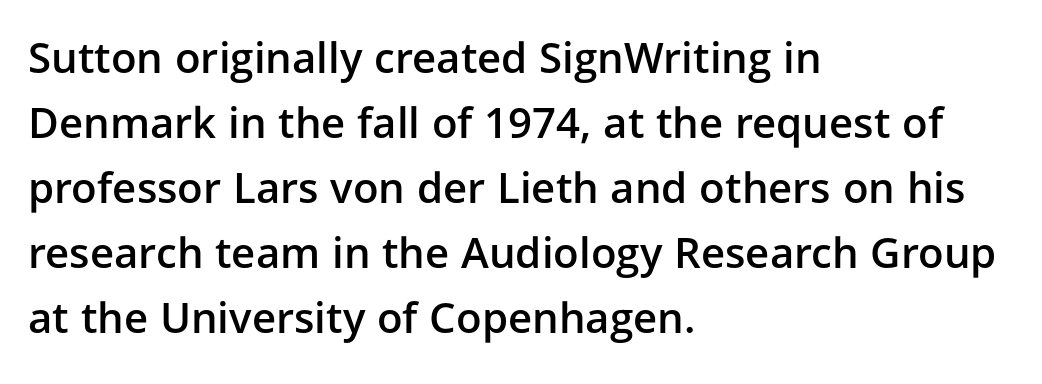
Q: Is the text bold? A: Semi-bold.
Q: Is the text italic (slanted)? A: No, it is upright.
Q: Is the typeface a serif or a sans-serif typeface? A: Sans-serif.
Q: Is the text underlined? A: No.
Q: How is the paragraph aligned? A: Left-aligned.
Q: Is the spacing between letters normal or unusually wide? A: Normal.
Q: Is the spacing between lines tight, normal or loose? A: Normal.
Q: Width (condensed, normal, or wide)? A: Normal.
Q: Stroke contrast? A: Low.
Q: x-height? A: Medium.
Q: Monospaced? A: No.
